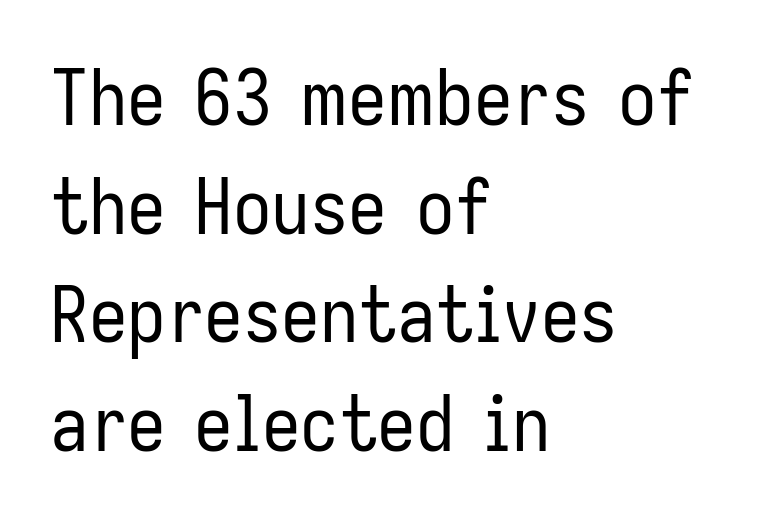
The image shows 77 px regular-weight, condensed sans-serif type, upright; set left-aligned, normal line spacing (1.41x), normal letter spacing, not underlined; low stroke contrast and a medium x-height.
